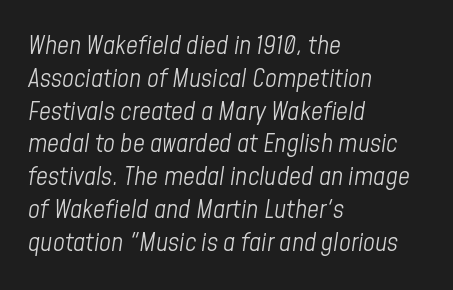
Descenders are the only things crossing below the line. Nothing heavy about these letters — not bold at all. The rendering anchors every line to the left-hand side. The letters are slanted; this is an italic face.
